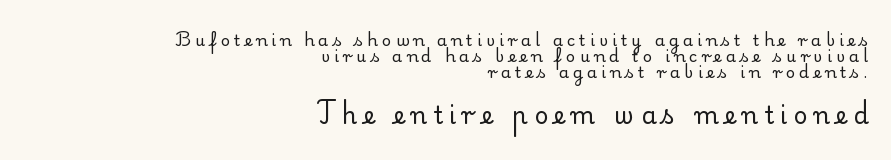
{"italic": "no", "bold": "no", "underline": "no", "align": "right", "line_spacing": "tight", "line_spacing_ratio": 1.0, "letter_spacing": "wide", "letter_spacing_em": 0.26, "larger_block": "second", "size_ratio": 1.5, "glyph_px": 24}
